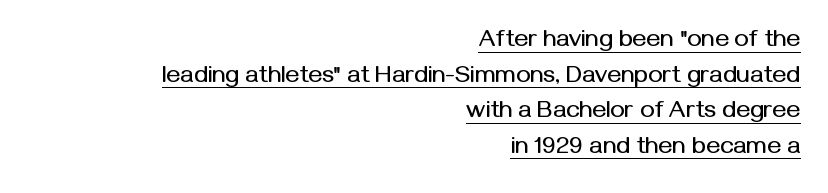
The image shows 24 px text type, upright; set right-aligned, normal line spacing (1.48x), normal letter spacing, underlined.
